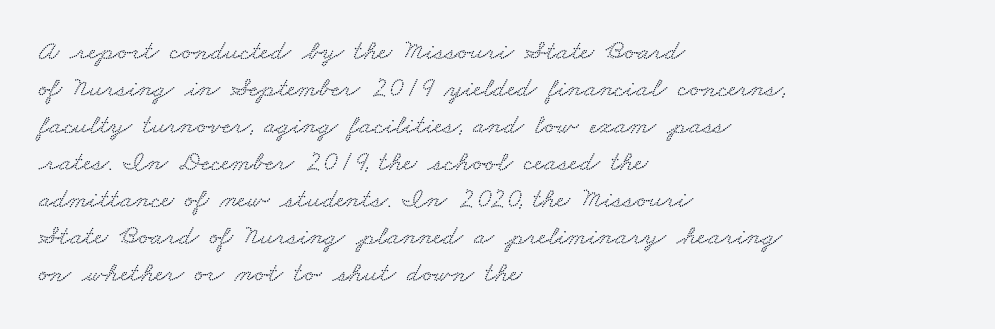
The image shows 28 px wide type; set left-aligned, normal line spacing (1.32x), normal letter spacing, not underlined; low stroke contrast and a small x-height.
